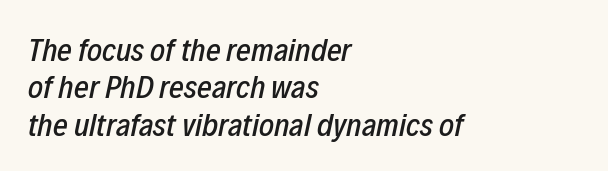
{"italic": "yes", "lean": "right", "slant_degrees": 12, "width": "condensed", "stroke_contrast": "low", "x_height": "medium", "monospaced": "no", "underline": "no", "align": "left", "line_spacing_ratio": 1.17, "letter_spacing": "normal", "letter_spacing_em": 0.0, "glyph_px": 32}
